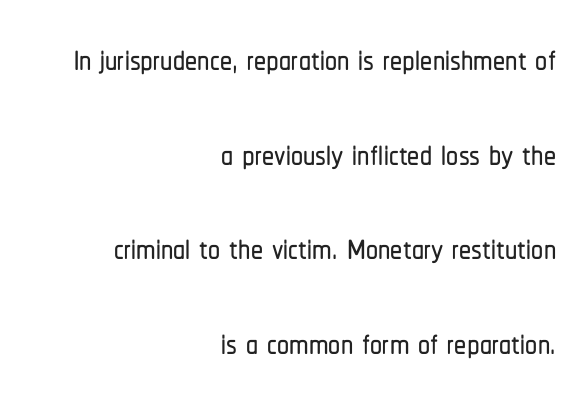
The image shows 48 px condensed sans-serif type, upright; set right-aligned, loose line spacing (1.97x), normal letter spacing, not underlined; low stroke contrast and a medium x-height.
